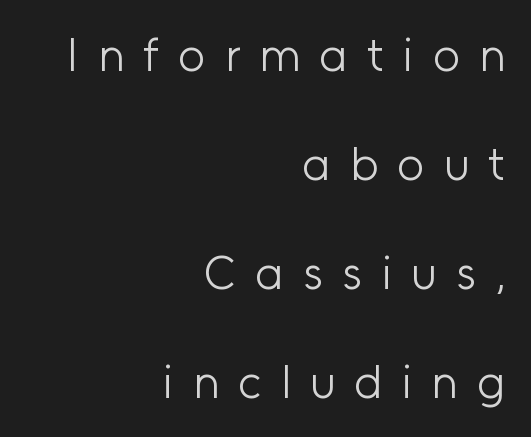
Q: Is the text bold? A: No.
Q: Is the text italic (slanted)? A: No, it is upright.
Q: Is the typeface a serif or a sans-serif typeface? A: Sans-serif.
Q: Is the text underlined? A: No.
Q: How is the paragraph aligned? A: Right-aligned.
Q: Is the spacing between letters normal or unusually wide? A: Unusually wide.
Q: Is the spacing between lines tight, normal or loose? A: Loose.
Q: Width (condensed, normal, or wide)? A: Normal.
Q: Stroke contrast? A: Low.
Q: x-height? A: Medium.
Q: Monospaced? A: No.
